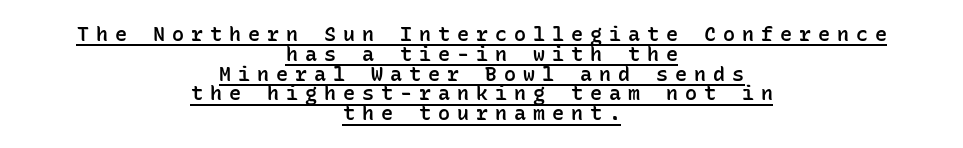
{"italic": "no", "bold": "semi", "underline": "yes", "align": "center", "line_spacing": "tight", "line_spacing_ratio": 0.99, "letter_spacing": "wide", "letter_spacing_em": 0.35, "glyph_px": 20}
